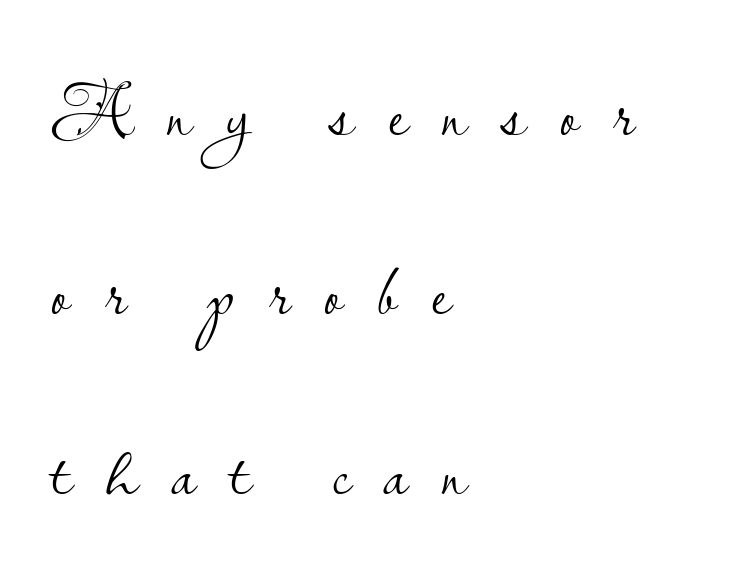
The image shows 76 px light sans-serif type; set left-aligned, loose line spacing (2.36x), unusually wide letter spacing (+0.45 em), not underlined; low stroke contrast and a small x-height.
